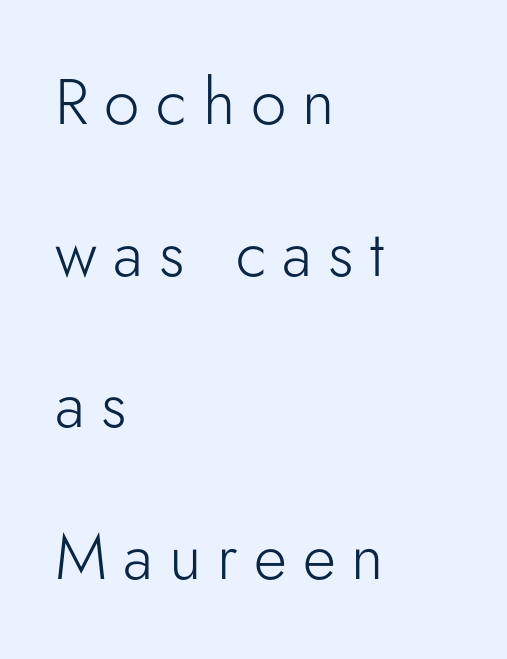
{"serif": "no", "italic": "no", "bold": "no", "weight": "light", "width": "normal", "stroke_contrast": "low", "x_height": "small", "monospaced": "no", "underline": "no", "align": "left", "line_spacing": "loose", "line_spacing_ratio": 2.37, "letter_spacing": "wide", "letter_spacing_em": 0.25, "glyph_px": 64}
